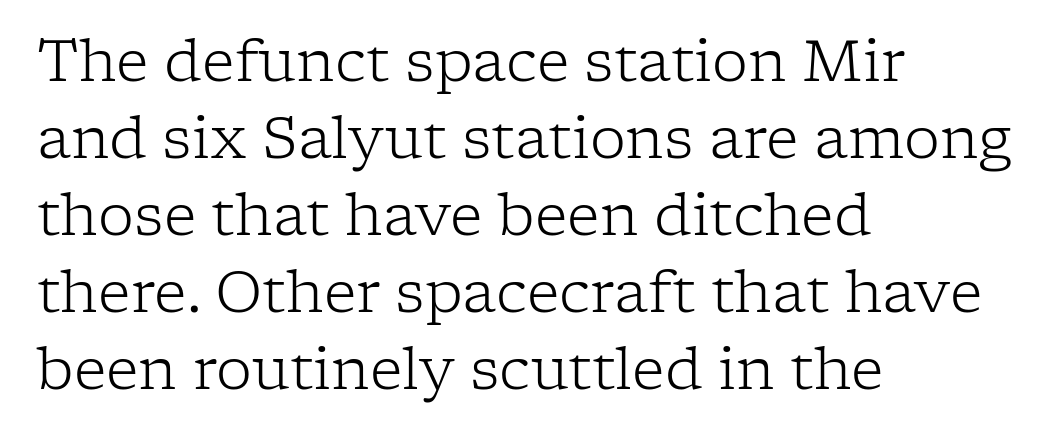
The image shows 57 px light serif type, upright; set left-aligned, normal line spacing (1.35x), normal letter spacing, not underlined; low stroke contrast and a medium x-height.
